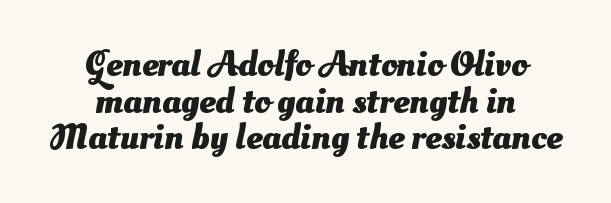
{"serif": "no", "bold": "yes", "weight": "heavy", "width": "normal", "stroke_contrast": "medium", "x_height": "small", "monospaced": "no", "underline": "no", "align": "center", "line_spacing": "tight", "line_spacing_ratio": 1.02, "letter_spacing": "normal", "letter_spacing_em": 0.0, "glyph_px": 36}
